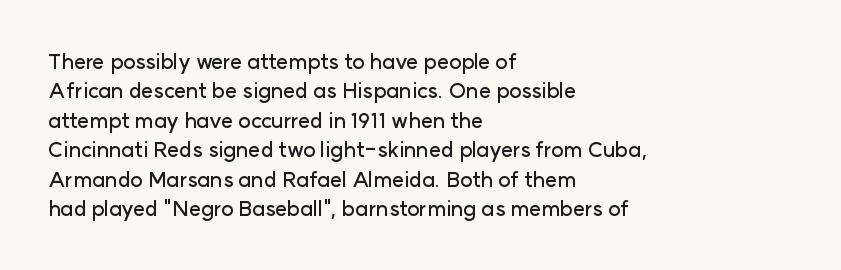
Q: Is the text italic (slanted)? A: No, it is upright.
Q: Is the text underlined? A: No.
Q: How is the paragraph aligned? A: Left-aligned.
Q: Is the spacing between letters normal or unusually wide? A: Normal.
Q: Is the spacing between lines tight, normal or loose? A: Normal.
